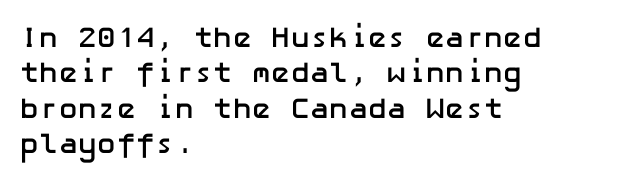
{"serif": "no", "italic": "no", "bold": "yes", "weight": "semibold", "width": "normal", "stroke_contrast": "low", "x_height": "medium", "underline": "no", "align": "left", "line_spacing_ratio": 1.22, "letter_spacing": "normal", "letter_spacing_em": 0.0, "glyph_px": 29}
